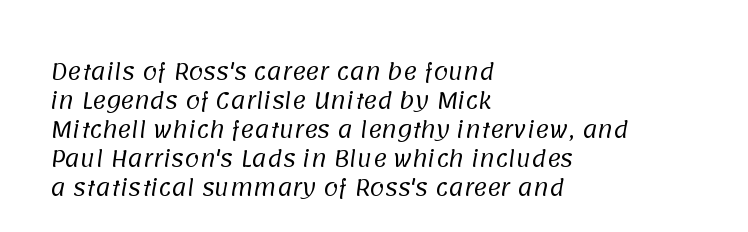
Summary of weight: not heavy and not bold. Type without underlining. You could call the tracking neutral — neither tight nor loose. Leading: standard.
